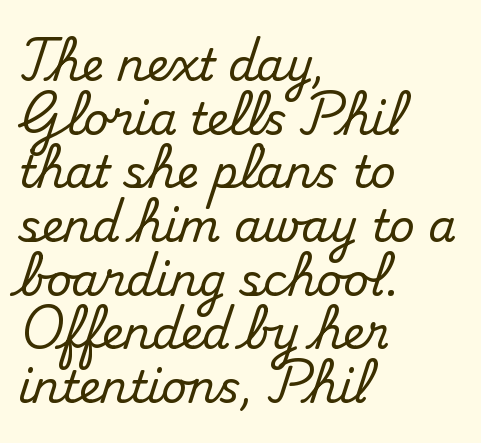
The image shows 44 px serif type; set left-aligned, line spacing 1.22x, normal letter spacing, not underlined; medium stroke contrast and a small x-height.
